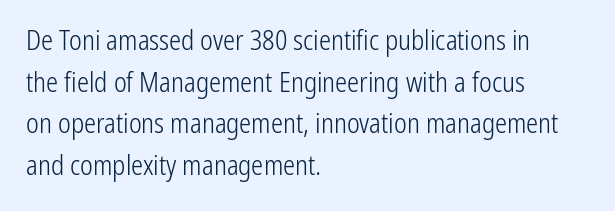
The image shows 27 px text type, upright; set left-aligned, normal line spacing (1.54x), normal letter spacing, not underlined.
